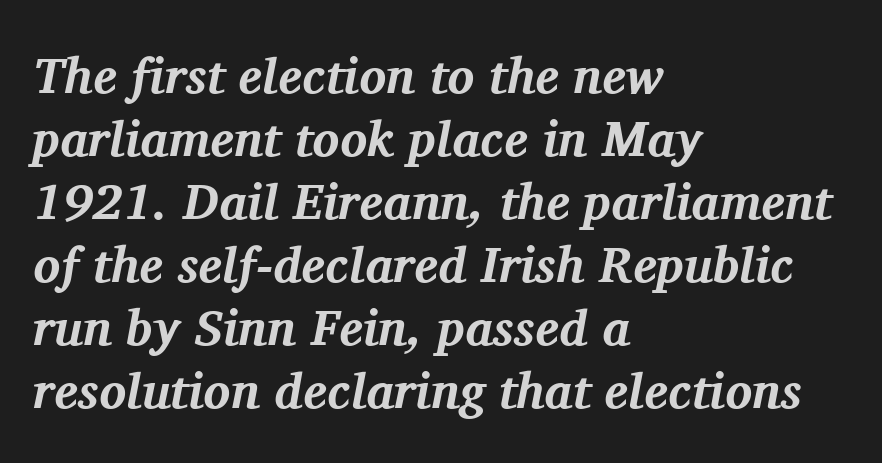
Layout note: lines flush left. These lines are composed in type with serifs. Whoever set this chose a conventional vertical rhythm. Weight check: bold — yes, fully. Glyph-to-glyph distance matches everyday printed text.
